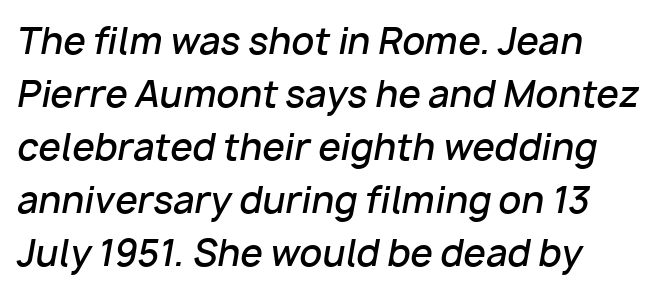
Q: Is the text bold? A: Semi-bold.
Q: Is the text italic (slanted)? A: Yes, it leans right by about 10 degrees.
Q: Is the text underlined? A: No.
Q: How is the paragraph aligned? A: Left-aligned.
Q: Is the spacing between letters normal or unusually wide? A: Normal.
Q: Is the spacing between lines tight, normal or loose? A: Normal.
Q: Width (condensed, normal, or wide)? A: Normal.
Q: Stroke contrast? A: Low.
Q: x-height? A: Medium.
Q: Monospaced? A: No.
